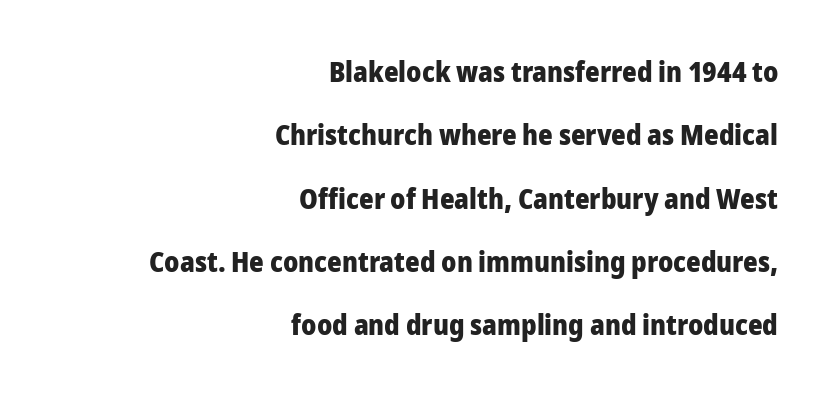
Line endings align vertically; line beginnings do not. The font is running at its bold setting. The gaps between neighbouring characters are ordinary and unremarkable. The rendering shows plain stroke endings on the letterforms — a sans-serif design. Rule under the text: the space is simply empty.
